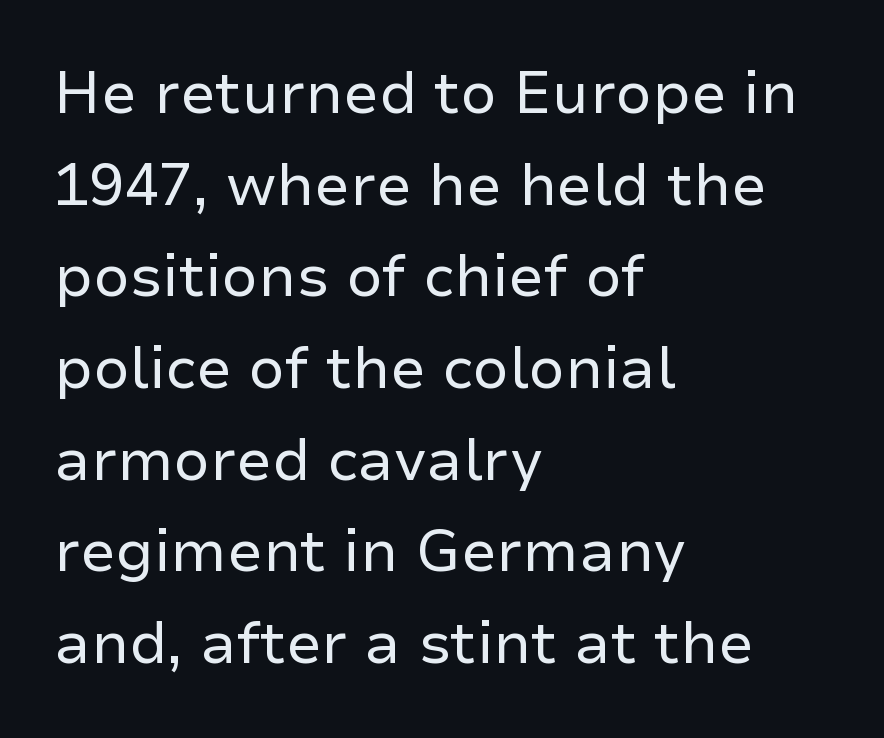
The image shows 58 px regular-weight sans-serif type, upright; set left-aligned, normal line spacing (1.58x), normal letter spacing, not underlined; low stroke contrast and a medium x-height.
